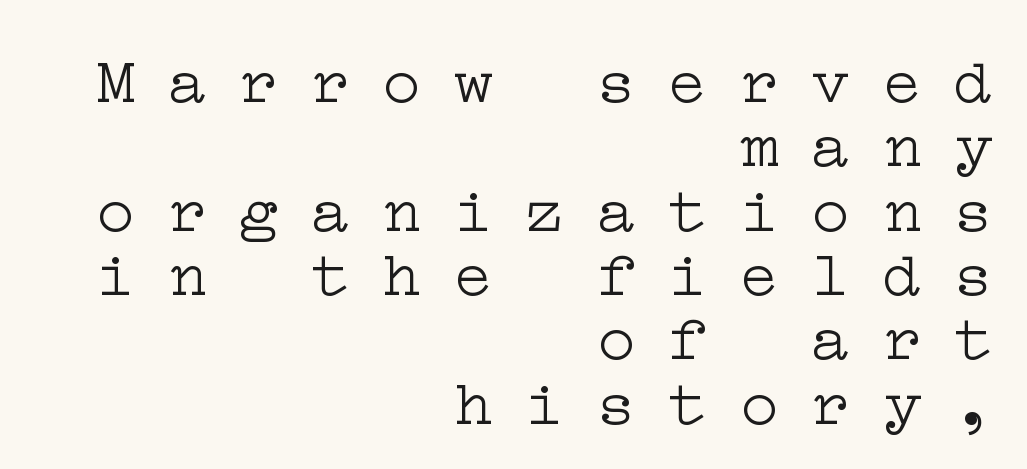
This sample uses expanded letter spacing, leaving extra air between glyphs. Is there much room between lines? No — they nearly touch. Nobody drew a line under any word here. Posture: upright roman.
